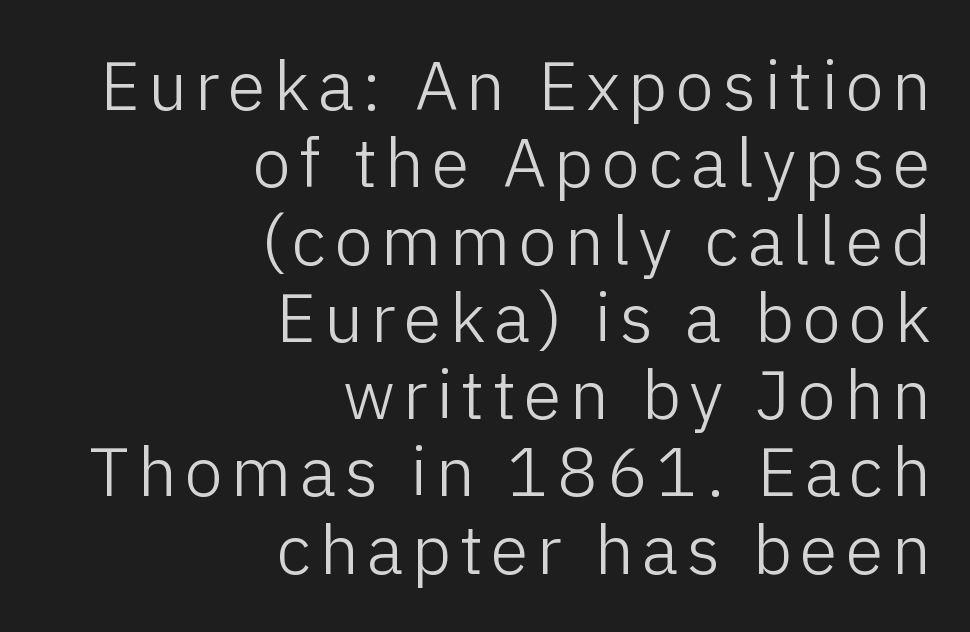
Q: Is the text bold? A: No.
Q: Is the text italic (slanted)? A: No, it is upright.
Q: Is the typeface a serif or a sans-serif typeface? A: Sans-serif.
Q: Is the text underlined? A: No.
Q: How is the paragraph aligned? A: Right-aligned.
Q: Is the spacing between lines tight, normal or loose? A: Tight.
Q: Width (condensed, normal, or wide)? A: Normal.
Q: Stroke contrast? A: Low.
Q: x-height? A: Medium.
Q: Monospaced? A: No.
